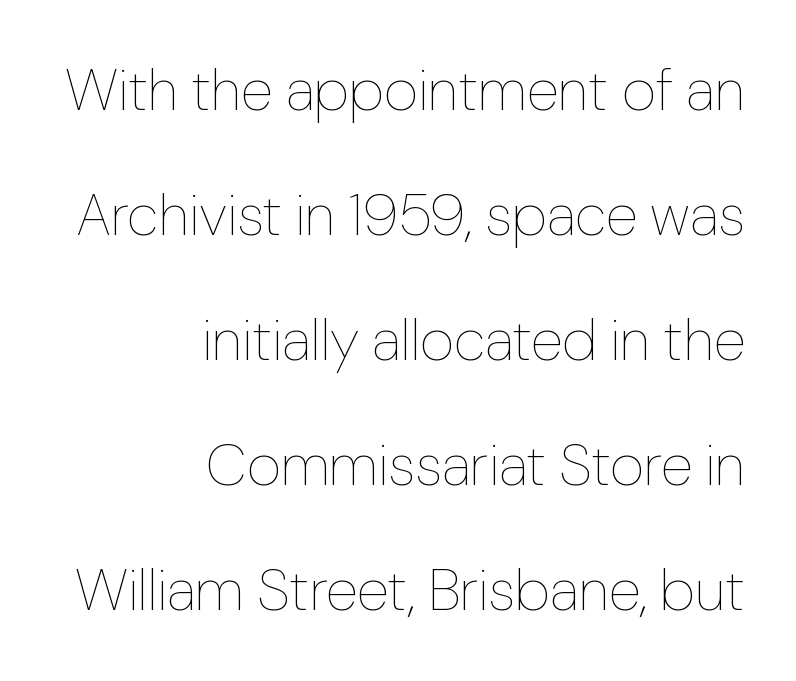
The image shows 59 px thin type, upright; set right-aligned, loose line spacing (2.12x), normal letter spacing, not underlined; low stroke contrast and a medium x-height.
